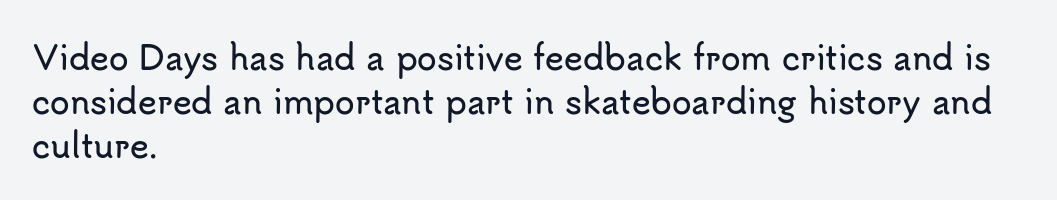
{"serif": "no", "italic": "no", "width": "normal", "stroke_contrast": "low", "x_height": "small", "monospaced": "no", "underline": "no", "align": "left", "line_spacing": "normal", "line_spacing_ratio": 1.37, "letter_spacing": "normal", "letter_spacing_em": 0.0, "glyph_px": 32}
